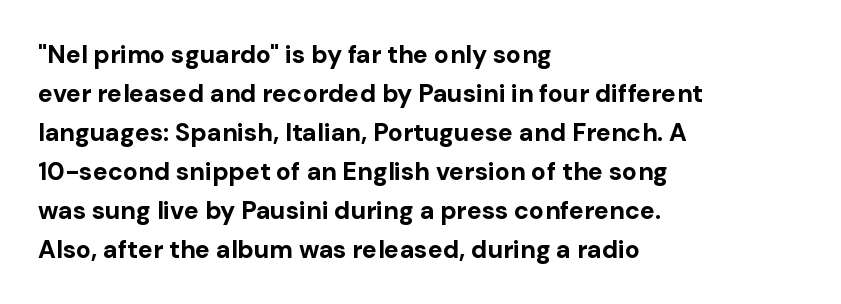
{"italic": "no", "bold": "yes", "underline": "no", "align": "left", "line_spacing": "normal", "line_spacing_ratio": 1.56, "letter_spacing": "normal", "letter_spacing_em": 0.0, "glyph_px": 25}
